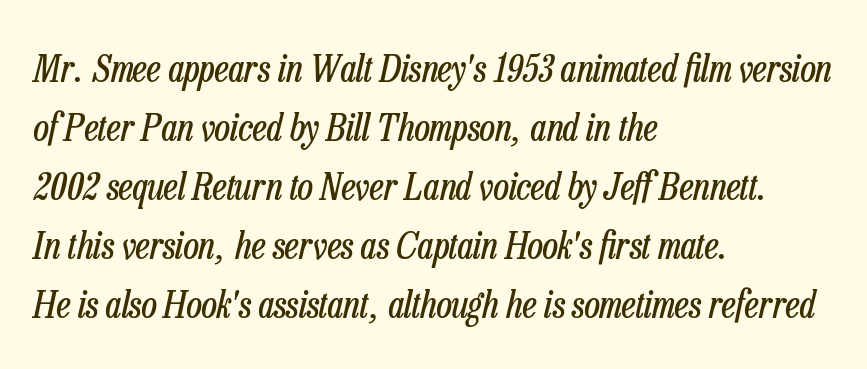
Caption: multi-line text, flush left, ragged right. It's the slanting kind of type. Each row of text sits above clean, open space. Ink coverage per letter is moderate at most. This rendering leaves character spacing at its baseline value. The line-height multiplier appears to be the usual default.
